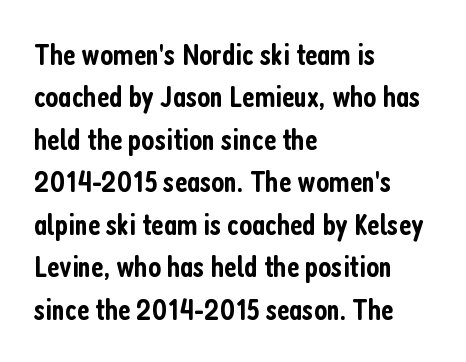
The image shows 31 px semibold, condensed sans-serif type, upright; set left-aligned, normal line spacing (1.37x), normal letter spacing, not underlined; low stroke contrast and a medium x-height.
